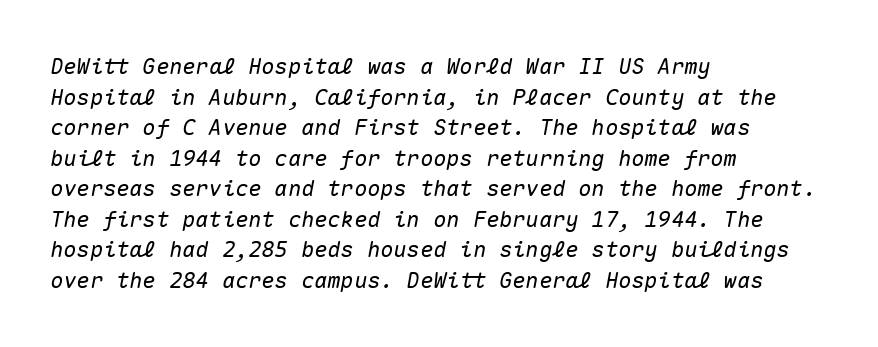
Q: Is the text italic (slanted)? A: Yes, it leans right by about 10 degrees.
Q: Is the text underlined? A: No.
Q: How is the paragraph aligned? A: Left-aligned.
Q: Is the spacing between letters normal or unusually wide? A: Normal.
Q: Is the spacing between lines tight, normal or loose? A: Normal.
